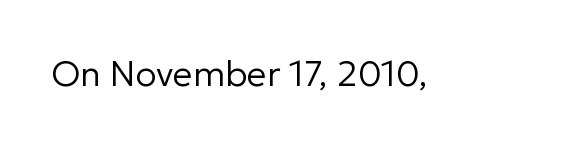
{"serif": "no", "italic": "no", "bold": "no", "weight": "regular", "width": "normal", "stroke_contrast": "low", "x_height": "medium", "monospaced": "no", "underline": "no", "letter_spacing": "normal", "letter_spacing_em": 0.0, "glyph_px": 35}
